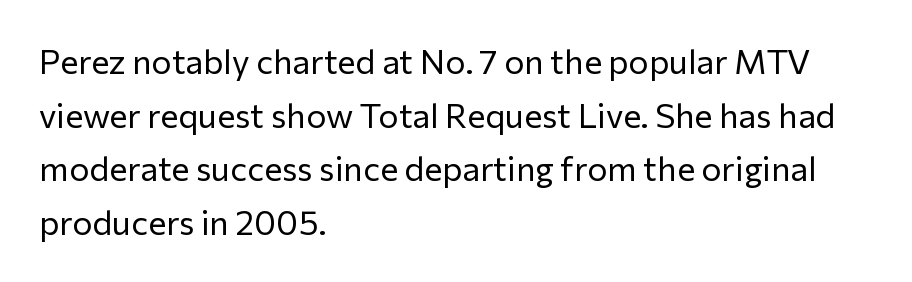
Evenly set lines give the paragraph a standard silhouette. Students, note that the glyphs here touch the page at normal intervals. Type without underlining. The strokes are not fattened; the text isn't bold. Proportional: the letters do not fall into vertical columns. This is roman type, the default non-slanted kind.
